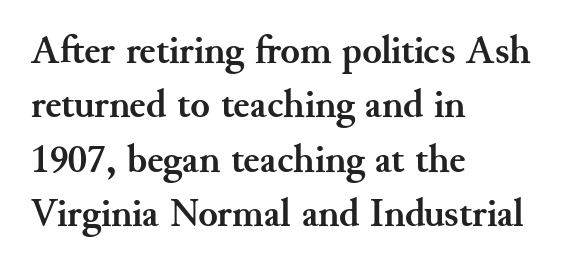
Q: Is the text bold? A: Yes.
Q: Is the text italic (slanted)? A: No, it is upright.
Q: Is the typeface a serif or a sans-serif typeface? A: Serif.
Q: Is the text underlined? A: No.
Q: How is the paragraph aligned? A: Left-aligned.
Q: Is the spacing between letters normal or unusually wide? A: Normal.
Q: Is the spacing between lines tight, normal or loose? A: Normal.
Q: Width (condensed, normal, or wide)? A: Normal.
Q: Stroke contrast? A: Medium.
Q: x-height? A: Small.
Q: Monospaced? A: No.
